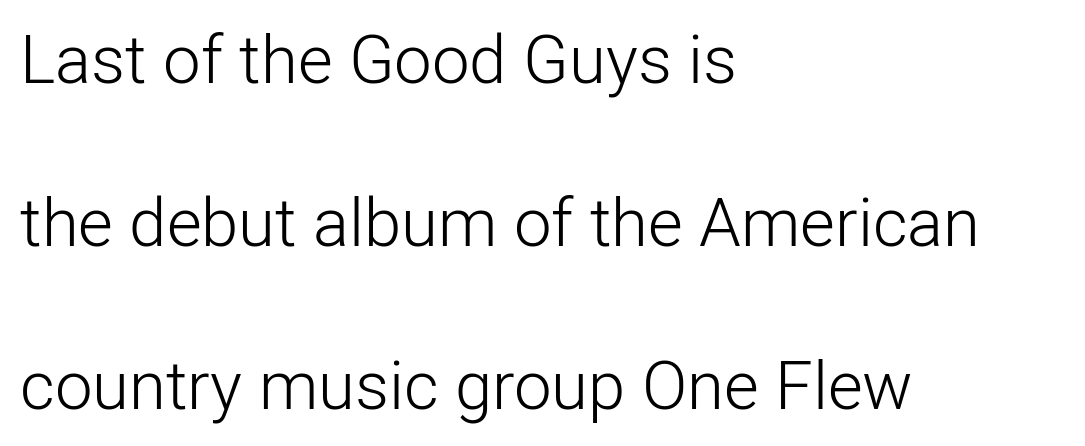
Q: Is the text bold? A: No.
Q: Is the text italic (slanted)? A: No, it is upright.
Q: Is the typeface a serif or a sans-serif typeface? A: Sans-serif.
Q: Is the text underlined? A: No.
Q: How is the paragraph aligned? A: Left-aligned.
Q: Is the spacing between letters normal or unusually wide? A: Normal.
Q: Is the spacing between lines tight, normal or loose? A: Loose.
Q: Width (condensed, normal, or wide)? A: Normal.
Q: Stroke contrast? A: Low.
Q: x-height? A: Medium.
Q: Monospaced? A: No.
